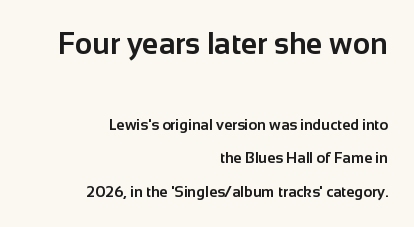
The image shows 30 px bold sans-serif type, upright; set right-aligned, loose line spacing (2.21x), normal letter spacing, not underlined; the first (top) block is 2.0x larger; low stroke contrast and a medium x-height.
